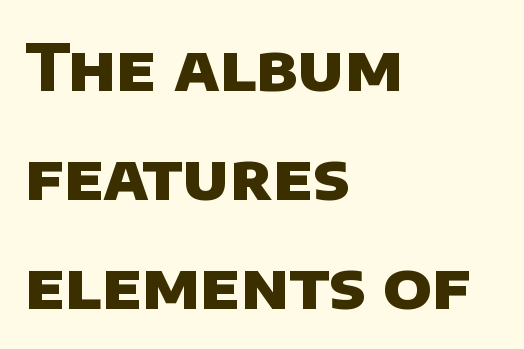
Q: Is the text bold? A: Yes.
Q: Is the typeface a serif or a sans-serif typeface? A: Sans-serif.
Q: Is the text underlined? A: No.
Q: How is the paragraph aligned? A: Left-aligned.
Q: Is the spacing between letters normal or unusually wide? A: Normal.
Q: Is the spacing between lines tight, normal or loose? A: Normal.
Q: Width (condensed, normal, or wide)? A: Normal.
Q: Stroke contrast? A: Low.
Q: x-height? A: Large.
Q: Monospaced? A: No.
